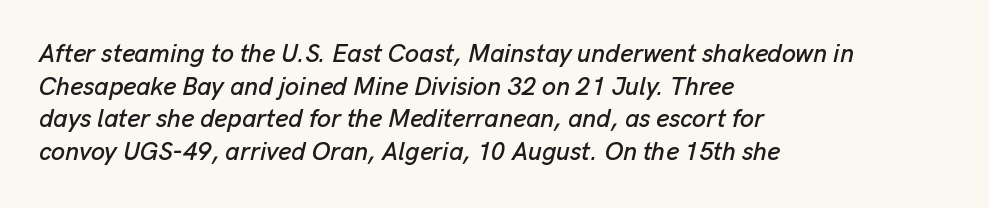
The image shows 25 px text type, italic (leaning right); set left-aligned, normal line spacing (1.31x), normal letter spacing, not underlined.
